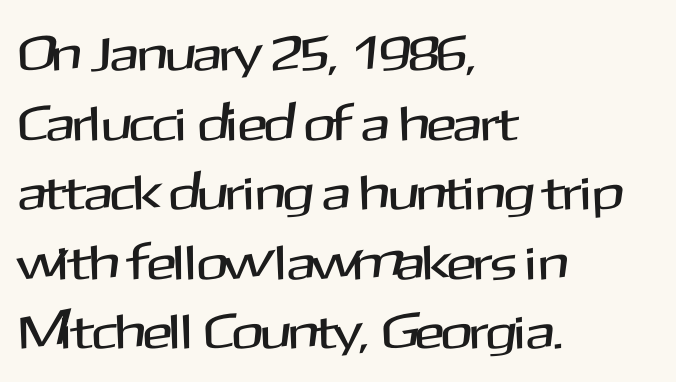
{"serif": "no", "italic": "no", "width": "normal", "stroke_contrast": "medium", "x_height": "medium", "monospaced": "no", "underline": "no", "align": "left", "line_spacing": "normal", "line_spacing_ratio": 1.42, "letter_spacing": "normal", "letter_spacing_em": 0.0, "glyph_px": 49}
